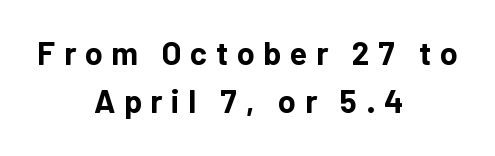
{"serif": "no", "italic": "no", "bold": "yes", "weight": "bold", "width": "normal", "stroke_contrast": "low", "x_height": "medium", "monospaced": "no", "underline": "no", "align": "center", "line_spacing": "normal", "line_spacing_ratio": 1.49, "letter_spacing": "wide", "letter_spacing_em": 0.27, "glyph_px": 32}
